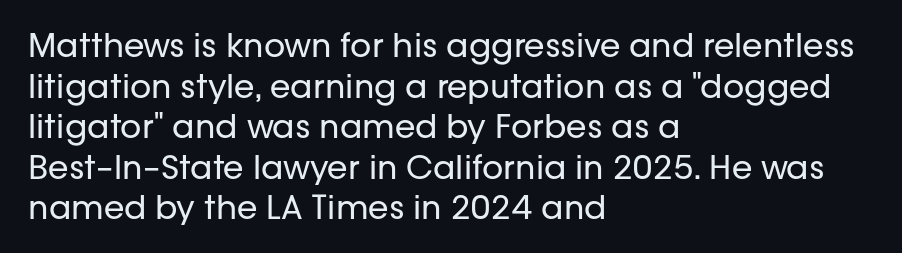
Q: Is the text bold? A: No.
Q: Is the text italic (slanted)? A: No, it is upright.
Q: Is the typeface a serif or a sans-serif typeface? A: Sans-serif.
Q: Is the text underlined? A: No.
Q: How is the paragraph aligned? A: Left-aligned.
Q: Is the spacing between letters normal or unusually wide? A: Normal.
Q: Width (condensed, normal, or wide)? A: Normal.
Q: Stroke contrast? A: Low.
Q: x-height? A: Medium.
Q: Monospaced? A: No.
